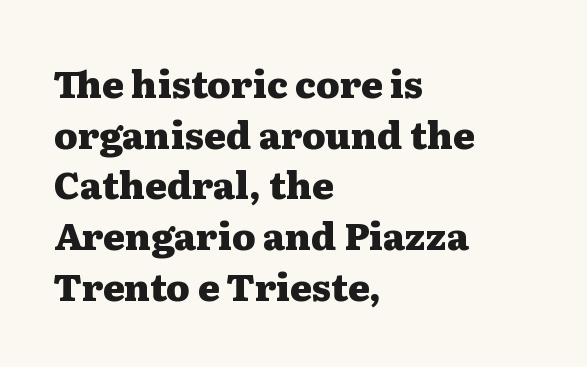
Q: Is the text bold? A: Yes.
Q: Is the text italic (slanted)? A: No, it is upright.
Q: Is the typeface a serif or a sans-serif typeface? A: Serif.
Q: Is the text underlined? A: No.
Q: How is the paragraph aligned? A: Left-aligned.
Q: Is the spacing between letters normal or unusually wide? A: Normal.
Q: Is the spacing between lines tight, normal or loose? A: Normal.
Q: Width (condensed, normal, or wide)? A: Wide.
Q: Stroke contrast? A: Medium.
Q: x-height? A: Medium.
Q: Monospaced? A: No.
